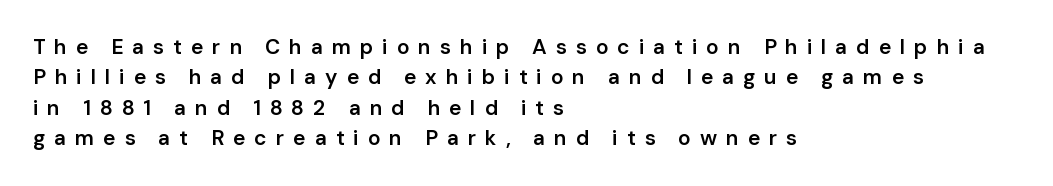
{"italic": "no", "bold": "semi", "underline": "no", "align": "left", "line_spacing": "normal", "line_spacing_ratio": 1.45, "letter_spacing": "wide", "letter_spacing_em": 0.42, "glyph_px": 21}
